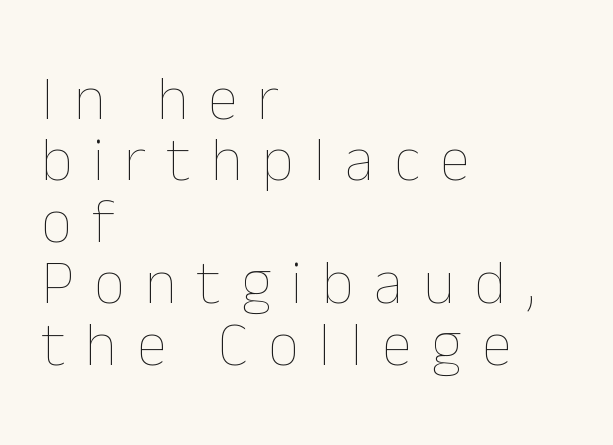
The baseline area is clear. Whoever set this chose condensed vertical rhythm over breathing room. Look at the tracking — it's clearly loosened, letters drifting apart. Stroke mass is kept to a normal reading level or below. Leftover space on each line is placed entirely after the last word.
